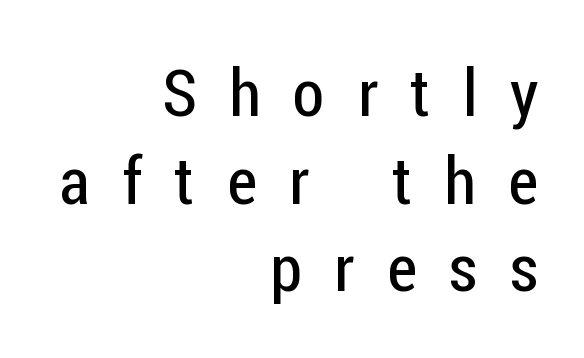
The image shows 65 px regular-weight, condensed sans-serif type, upright; set right-aligned, normal line spacing (1.35x), unusually wide letter spacing (+0.5 em), not underlined; low stroke contrast and a medium x-height.
